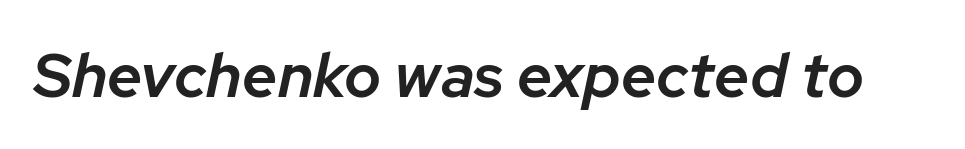
{"italic": "yes", "lean": "right", "slant_degrees": 12, "bold": "semi", "weight": "semibold", "width": "normal", "stroke_contrast": "low", "x_height": "medium", "monospaced": "no", "underline": "no", "letter_spacing": "normal", "letter_spacing_em": 0.0, "glyph_px": 62}
